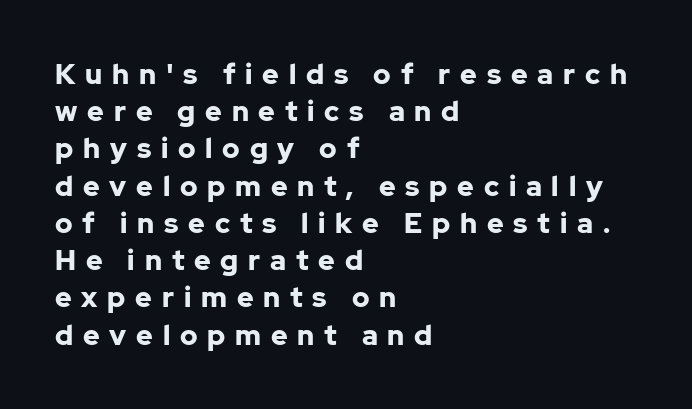
These lines are composed in type without serifs. Varying glyph widths throughout — classic text-font behaviour. Posture: upright roman. Heavy-handed strokes throughout: this text is bold. Unmarked baselines from the first word to the last. The typesetter chose a ragged-right arrangement here.
